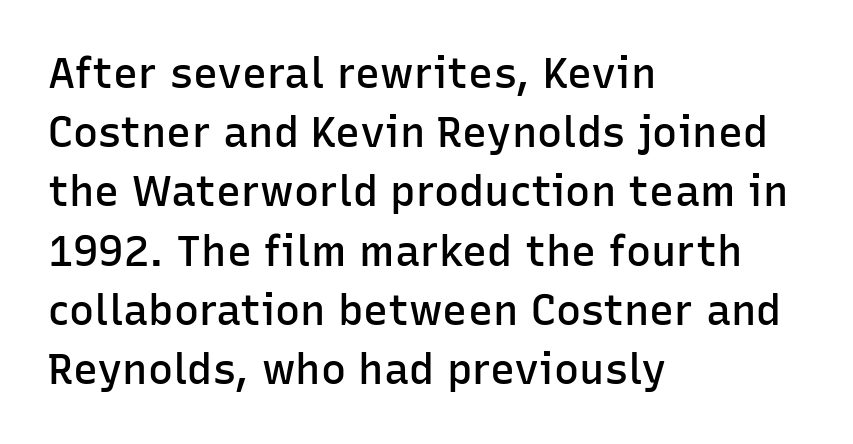
Q: Is the text bold? A: Semi-bold.
Q: Is the text italic (slanted)? A: No, it is upright.
Q: Is the typeface a serif or a sans-serif typeface? A: Sans-serif.
Q: Is the text underlined? A: No.
Q: How is the paragraph aligned? A: Left-aligned.
Q: Is the spacing between letters normal or unusually wide? A: Normal.
Q: Is the spacing between lines tight, normal or loose? A: Normal.
Q: Width (condensed, normal, or wide)? A: Normal.
Q: Stroke contrast? A: Low.
Q: x-height? A: Medium.
Q: Monospaced? A: No.
